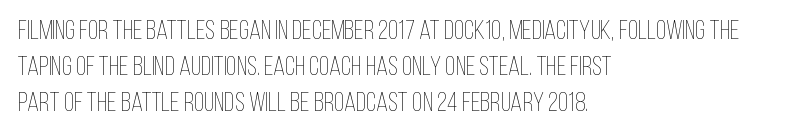
{"italic": "no", "bold": "no", "underline": "no", "align": "left", "line_spacing": "normal", "line_spacing_ratio": 1.34, "letter_spacing": "normal", "letter_spacing_em": 0.0, "glyph_px": 27}
